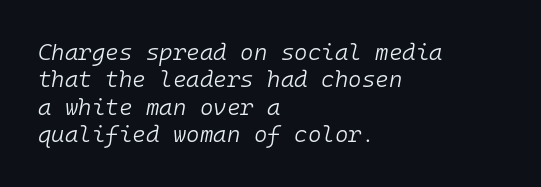
The image shows 23 px text type, italic (leaning right); set left-aligned, line spacing 1.19x, normal letter spacing, not underlined.
